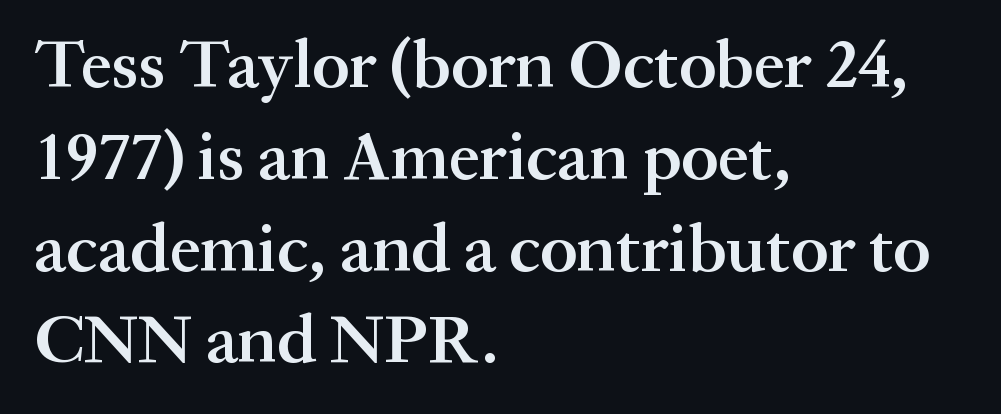
Q: Is the text bold? A: Semi-bold.
Q: Is the text italic (slanted)? A: No, it is upright.
Q: Is the typeface a serif or a sans-serif typeface? A: Serif.
Q: Is the text underlined? A: No.
Q: How is the paragraph aligned? A: Left-aligned.
Q: Is the spacing between letters normal or unusually wide? A: Normal.
Q: Is the spacing between lines tight, normal or loose? A: Normal.
Q: Width (condensed, normal, or wide)? A: Normal.
Q: Stroke contrast? A: Medium.
Q: x-height? A: Medium.
Q: Monospaced? A: No.
